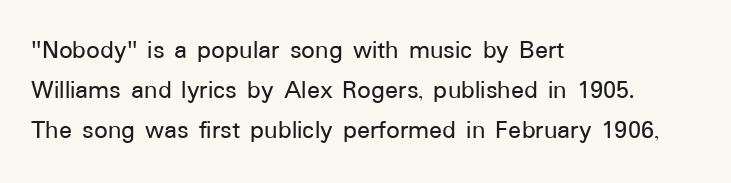
{"italic": "no", "underline": "no", "align": "left", "line_spacing": "normal", "line_spacing_ratio": 1.48, "letter_spacing": "normal", "letter_spacing_em": 0.0, "glyph_px": 27}
